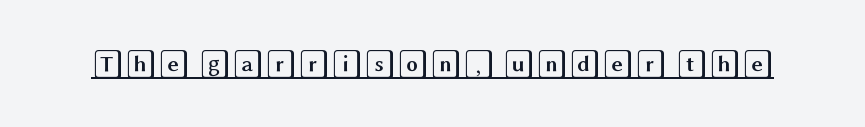
Q: Is the text italic (slanted)? A: No, it is upright.
Q: Is the text underlined? A: Yes.
Q: Is the spacing between letters normal or unusually wide? A: Normal.
Q: Width (condensed, normal, or wide)? A: Wide.
Q: x-height? A: Large.
